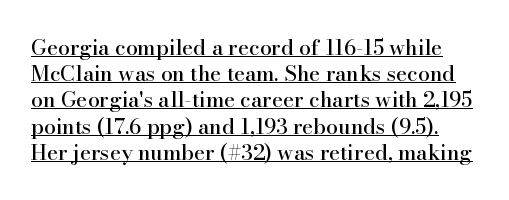
Q: Is the text italic (slanted)? A: No, it is upright.
Q: Is the text underlined? A: Yes.
Q: Is the spacing between letters normal or unusually wide? A: Normal.
Q: Is the spacing between lines tight, normal or loose? A: Normal.
